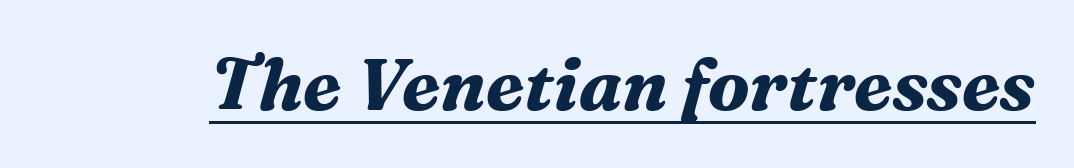
Short note: letters normally spaced. The face used here has a pronounced slope to its letters. Is this a fixed-width face? No — the glyphs have proportional, varying widths. Its strokes are broad and dark, the hallmark of bold type. A typographer would call this underscored text. Old-style or modern, the face here clearly has serifs.
